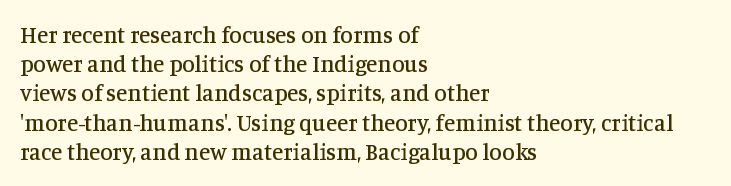
Q: Is the text italic (slanted)? A: No, it is upright.
Q: Is the text underlined? A: No.
Q: How is the paragraph aligned? A: Left-aligned.
Q: Is the spacing between letters normal or unusually wide? A: Normal.
Q: Is the spacing between lines tight, normal or loose? A: Normal.
